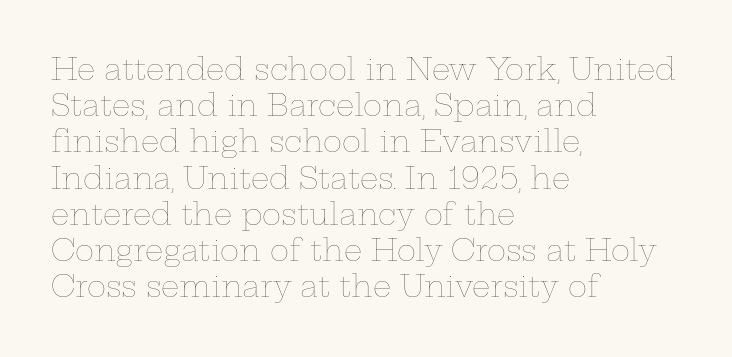
A bare baseline throughout the passage. Leading: standard. You could not count columns in this text — the font is proportionally spaced. Is the block centered? No — it sits flush against the left margin. The typesetting does not lean heavy: it is not bold. Each word holds together tightly as a unit, with standard inter-letter gaps.
